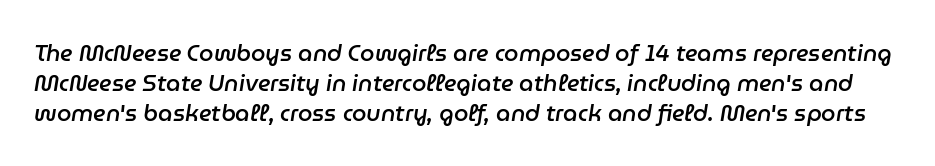
{"italic": "yes", "lean": "right", "slant_degrees": 9, "bold": "semi", "underline": "no", "line_spacing": "normal", "line_spacing_ratio": 1.3, "letter_spacing": "normal", "letter_spacing_em": 0.0, "glyph_px": 23}
